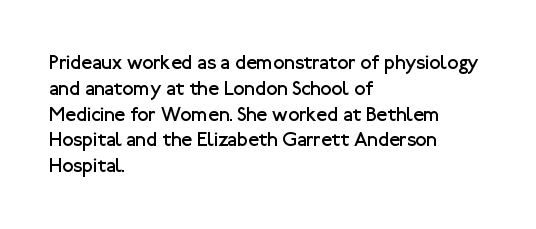
The image shows 20 px text type, upright; set left-aligned, normal line spacing (1.29x), normal letter spacing, not underlined.
